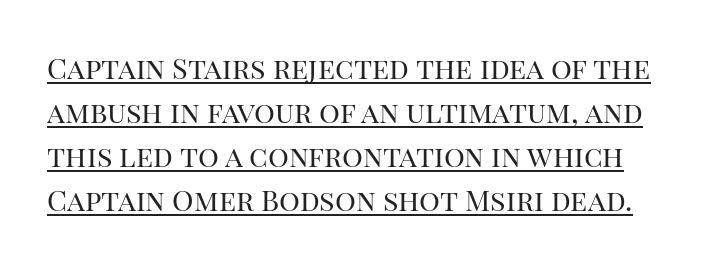
{"serif": "yes", "italic": "no", "bold": "no", "weight": "regular", "width": "normal", "stroke_contrast": "high", "x_height": "large", "monospaced": "no", "underline": "yes", "line_spacing": "normal", "line_spacing_ratio": 1.52, "letter_spacing": "normal", "letter_spacing_em": 0.0, "glyph_px": 29}
